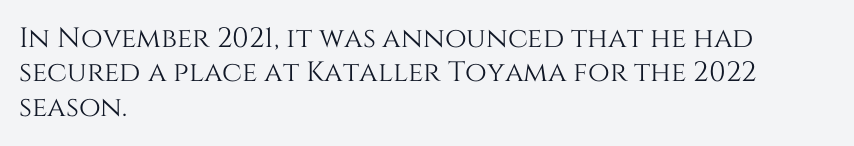
{"italic": "no", "width": "normal", "stroke_contrast": "medium", "x_height": "large", "monospaced": "no", "underline": "no", "align": "left", "line_spacing_ratio": 1.23, "letter_spacing": "normal", "letter_spacing_em": 0.0, "glyph_px": 28}
